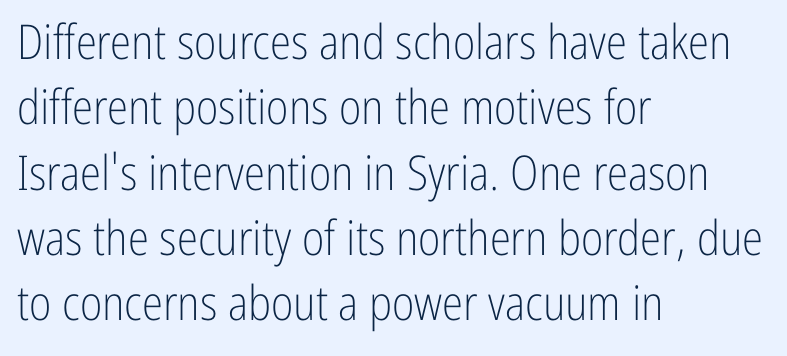
No italicization has been applied; the sample stays upright. The face used here is a sans, in the tradition of grotesques and geometrics. Stems here are at most as thick as an everyday book face. Regular leading. The foot of each line stays bare and open.
